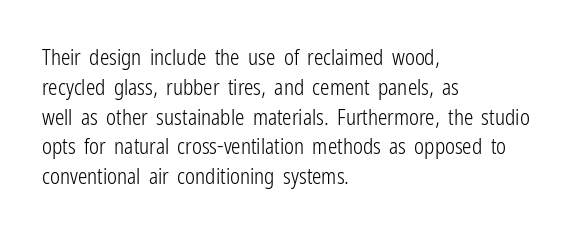
The image shows 21 px text type, upright; set left-aligned, normal line spacing (1.42x), normal letter spacing, not underlined.
